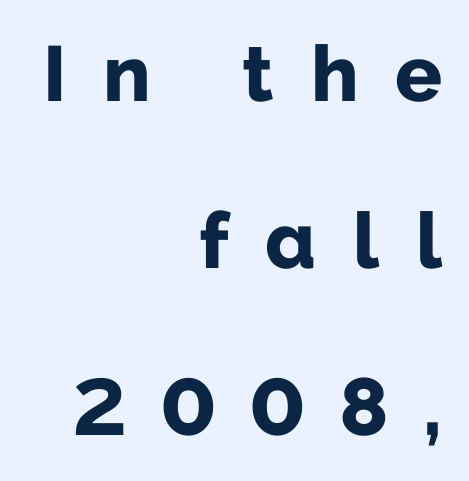
{"serif": "no", "italic": "no", "bold": "yes", "weight": "bold", "width": "normal", "stroke_contrast": "low", "x_height": "medium", "monospaced": "no", "underline": "no", "align": "right", "line_spacing": "loose", "line_spacing_ratio": 2.14, "letter_spacing": "wide", "letter_spacing_em": 0.47, "glyph_px": 78}
